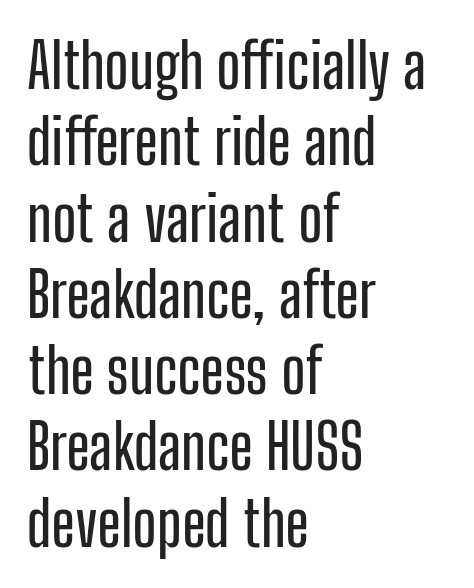
Q: Is the text italic (slanted)? A: No, it is upright.
Q: Is the typeface a serif or a sans-serif typeface? A: Sans-serif.
Q: Is the text underlined? A: No.
Q: How is the paragraph aligned? A: Left-aligned.
Q: Is the spacing between letters normal or unusually wide? A: Normal.
Q: Width (condensed, normal, or wide)? A: Condensed.
Q: Stroke contrast? A: Low.
Q: x-height? A: Medium.
Q: Monospaced? A: No.
